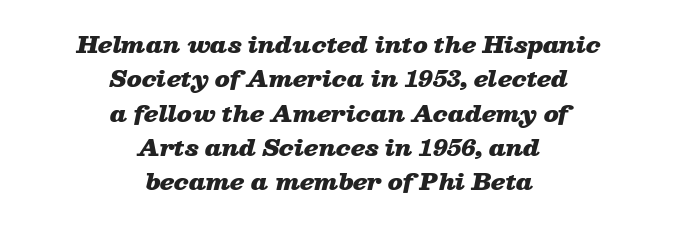
Q: Is the text bold? A: Yes.
Q: Is the text italic (slanted)? A: Yes, it leans right by about 13 degrees.
Q: Is the text underlined? A: No.
Q: How is the paragraph aligned? A: Centered.
Q: Is the spacing between letters normal or unusually wide? A: Normal.
Q: Is the spacing between lines tight, normal or loose? A: Normal.
